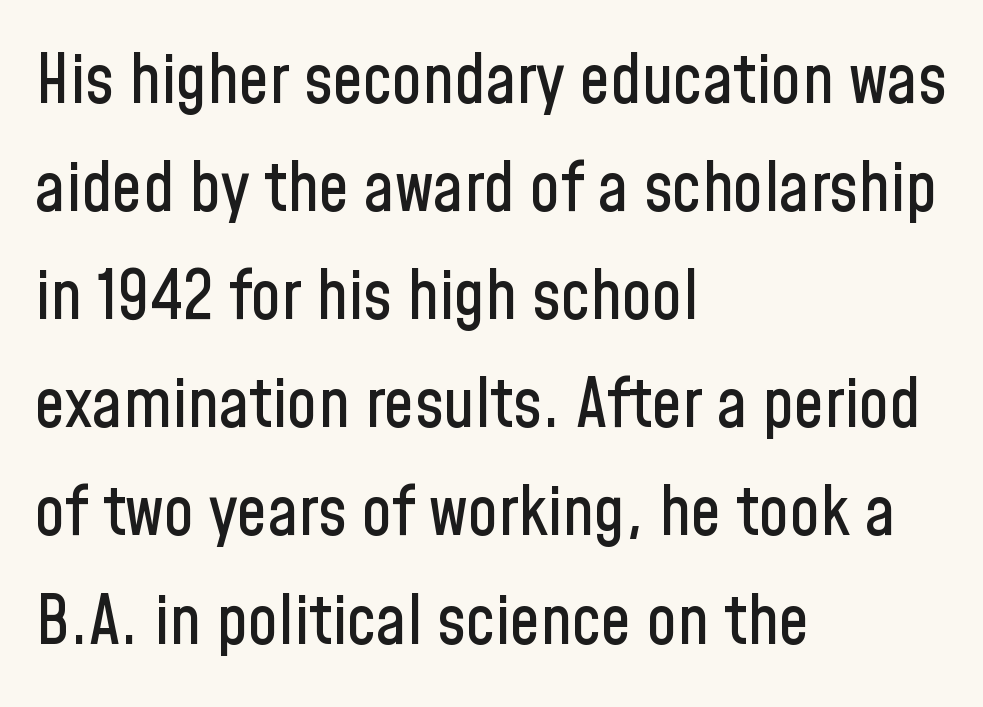
The vertical gap from one line to the next is medium. These lines are composed in type without serifs. This sample has the flowing, uneven cadence of proportional lettering. Tracking value appears to be zero — textbook default spacing. Every character sits straight up, as roman type does. The ragged edge is on the right, which tells us the setting is flush left.
